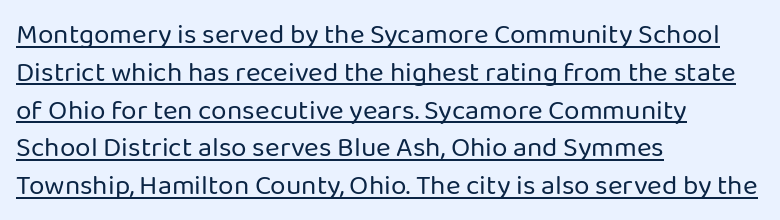
Q: Is the text bold? A: No.
Q: Is the text italic (slanted)? A: No, it is upright.
Q: Is the typeface a serif or a sans-serif typeface? A: Sans-serif.
Q: Is the text underlined? A: Yes.
Q: How is the paragraph aligned? A: Left-aligned.
Q: Is the spacing between letters normal or unusually wide? A: Normal.
Q: Is the spacing between lines tight, normal or loose? A: Normal.
Q: Width (condensed, normal, or wide)? A: Normal.
Q: Stroke contrast? A: Low.
Q: x-height? A: Medium.
Q: Monospaced? A: No.
